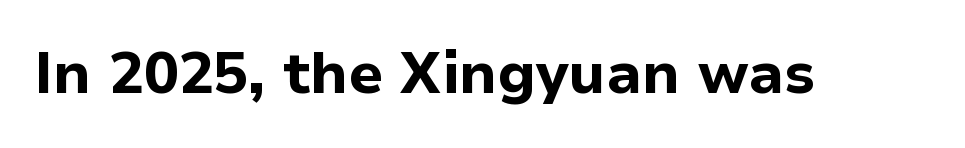
The image shows 58 px bold sans-serif type, upright; set normal letter spacing, not underlined; low stroke contrast and a medium x-height.
